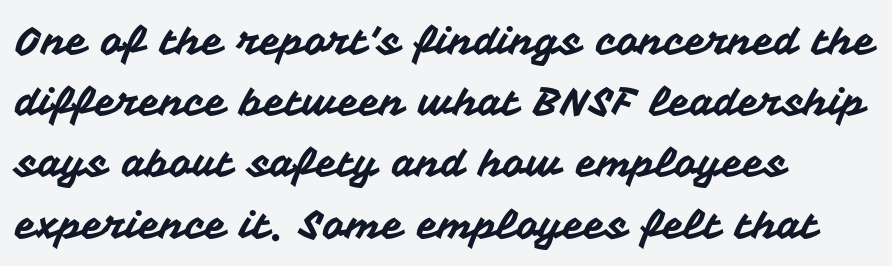
{"serif": "no", "width": "normal", "stroke_contrast": "medium", "x_height": "medium", "monospaced": "no", "underline": "no", "align": "left", "line_spacing": "normal", "line_spacing_ratio": 1.57, "letter_spacing": "normal", "letter_spacing_em": 0.0, "glyph_px": 39}
